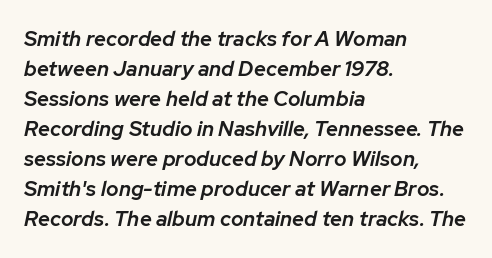
{"italic": "yes", "lean": "right", "slant_degrees": 12, "bold": "semi", "underline": "no", "align": "left", "line_spacing": "normal", "line_spacing_ratio": 1.43, "letter_spacing": "normal", "letter_spacing_em": 0.0, "glyph_px": 21}
